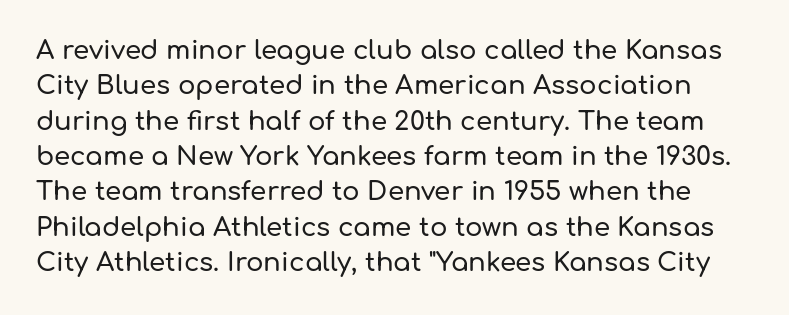
The image shows 26 px text type, upright; set normal line spacing (1.36x), normal letter spacing, not underlined.
